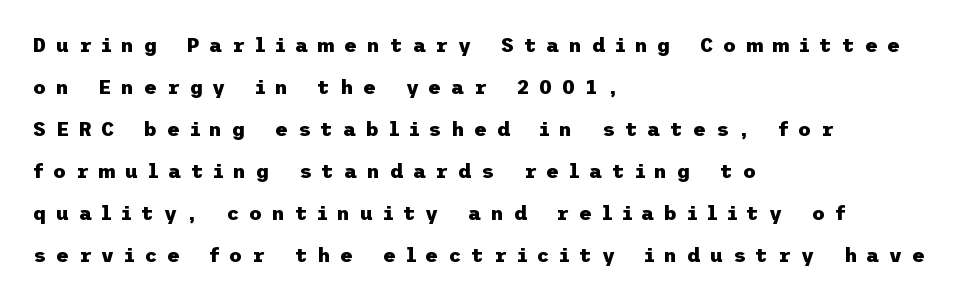
{"italic": "no", "bold": "yes", "underline": "no", "align": "left", "line_spacing": "loose", "line_spacing_ratio": 2.1, "letter_spacing": "wide", "letter_spacing_em": 0.49, "glyph_px": 20}
